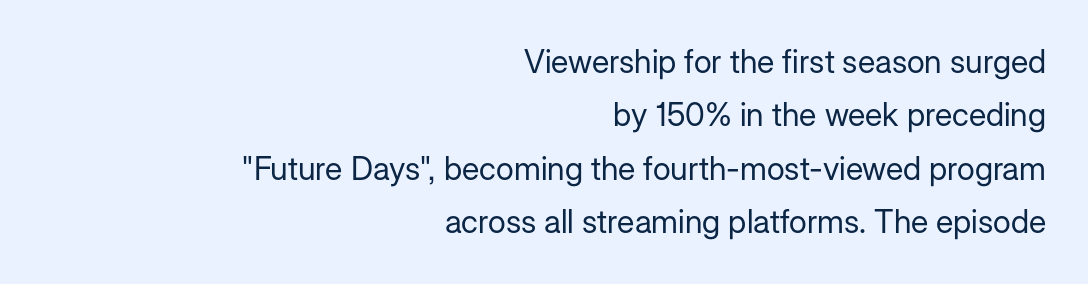
{"serif": "no", "italic": "no", "bold": "no", "weight": "regular", "width": "normal", "stroke_contrast": "low", "x_height": "medium", "monospaced": "no", "underline": "no", "align": "right", "line_spacing": "normal", "line_spacing_ratio": 1.67, "letter_spacing": "normal", "letter_spacing_em": 0.0, "glyph_px": 32}
